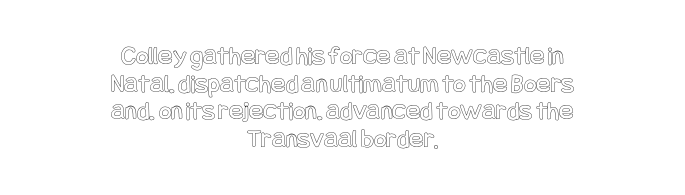
Q: Is the text italic (slanted)? A: No, it is upright.
Q: Is the text underlined? A: No.
Q: How is the paragraph aligned? A: Centered.
Q: Is the spacing between letters normal or unusually wide? A: Normal.
Q: Is the spacing between lines tight, normal or loose? A: Tight.
